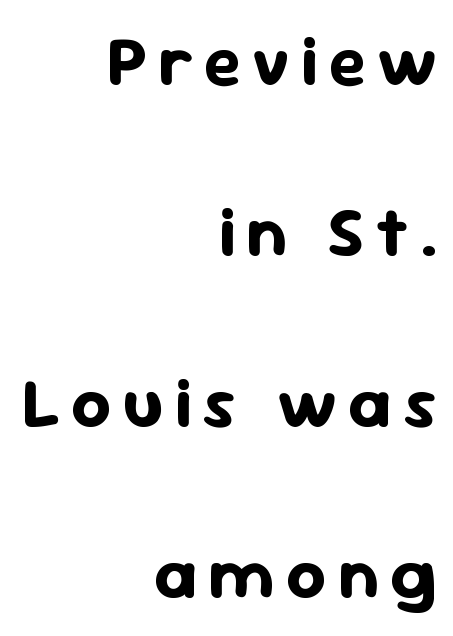
{"serif": "no", "italic": "no", "bold": "yes", "weight": "bold", "width": "normal", "stroke_contrast": "low", "x_height": "medium", "monospaced": "no", "underline": "no", "align": "right", "line_spacing": "loose", "line_spacing_ratio": 2.48, "glyph_px": 69}
